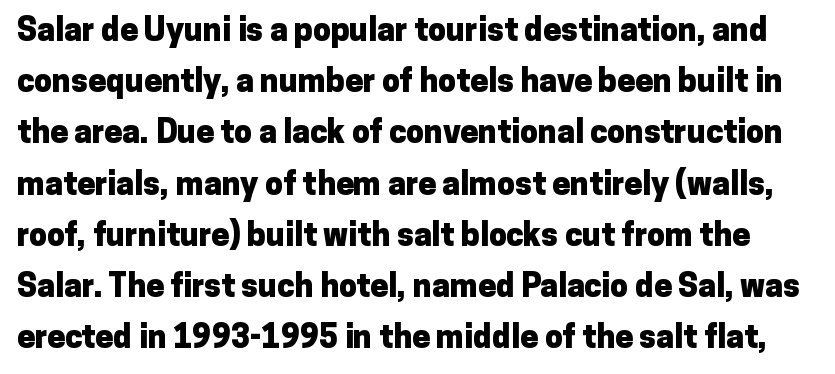
Q: Is the text bold? A: Yes.
Q: Is the text italic (slanted)? A: No, it is upright.
Q: Is the typeface a serif or a sans-serif typeface? A: Sans-serif.
Q: Is the text underlined? A: No.
Q: Is the spacing between letters normal or unusually wide? A: Normal.
Q: Is the spacing between lines tight, normal or loose? A: Normal.
Q: Width (condensed, normal, or wide)? A: Normal.
Q: Stroke contrast? A: Low.
Q: x-height? A: Medium.
Q: Monospaced? A: No.
